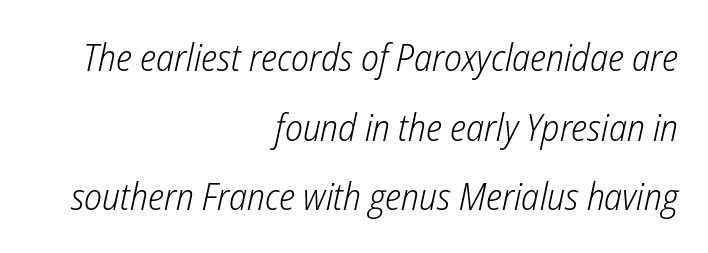
The passage shown is not underscored anywhere. Is this a fixed-width face? No — the glyphs have proportional, varying widths. Notice how the passage keeps a crisp vertical edge on the right only. Think standard paragraph weight, or any step lighter than that. The glyphs look as if they've been sheared to an angle.
